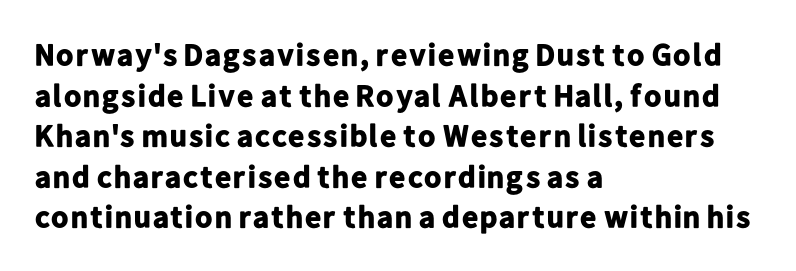
The image shows 31 px bold sans-serif type, upright; set left-aligned, normal line spacing (1.31x), normal letter spacing, not underlined; low stroke contrast and a medium x-height.
